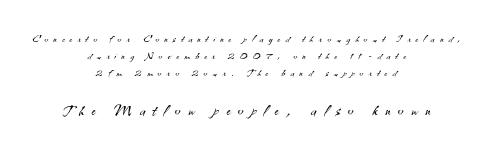
{"bold": "no", "underline": "no", "align": "center", "line_spacing_ratio": 1.23, "letter_spacing": "wide", "letter_spacing_em": 0.38, "larger_block": "second", "size_ratio": 1.5, "glyph_px": 21}
